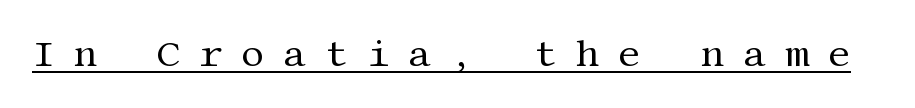
The typesetter has applied underlining to the passage shown. Posture: upright roman. Think standard paragraph weight, or any step lighter than that. Inter-character spacing is expanded well beyond the font's built-in metrics. Are there feet on the stems? There are — it's a serif.
